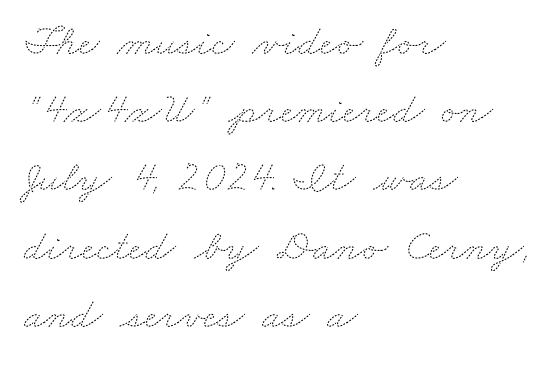
Leading matches the norm, producing a regular column. The letters sit at their default tracking, neither squeezed nor spread. Compared with a centered layout, this one pins lines to the left instead. Type without underlining. Note the varied advance widths — an 'i' is clearly narrower than an 'm'.
